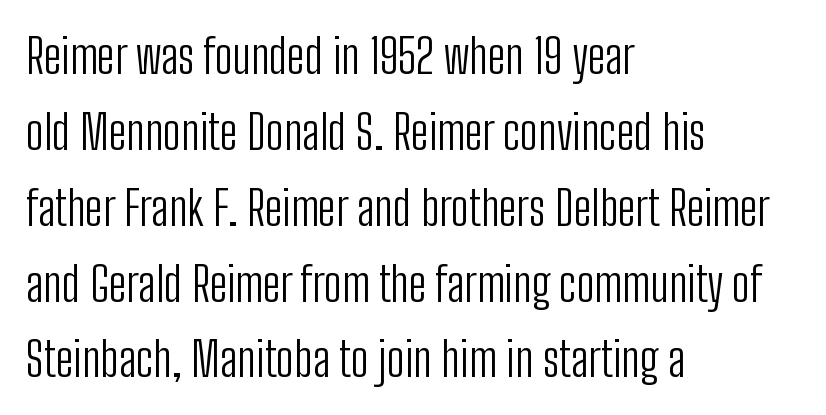
The image shows 48 px light, condensed sans-serif type, upright; set left-aligned, normal line spacing (1.58x), normal letter spacing, not underlined; low stroke contrast and a medium x-height.
